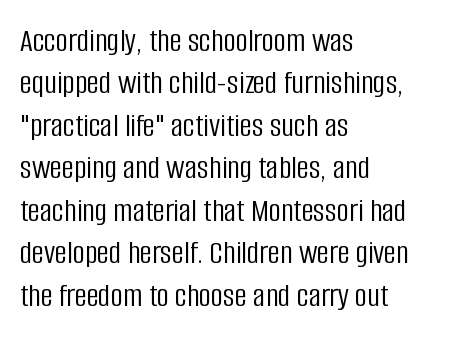
{"serif": "no", "italic": "no", "bold": "no", "weight": "light", "width": "condensed", "stroke_contrast": "low", "x_height": "large", "monospaced": "no", "underline": "no", "align": "left", "line_spacing": "normal", "line_spacing_ratio": 1.25, "letter_spacing": "normal", "letter_spacing_em": 0.0, "glyph_px": 34}
